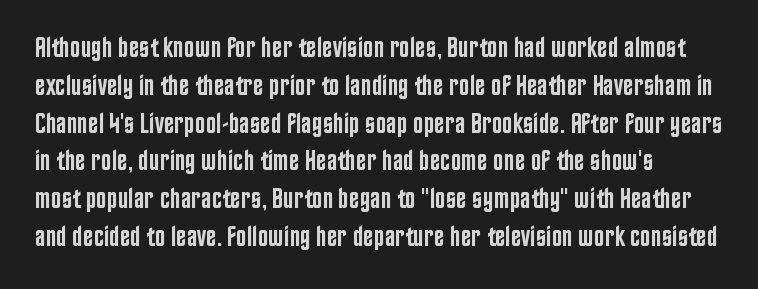
Q: Is the text bold? A: Semi-bold.
Q: Is the text italic (slanted)? A: No, it is upright.
Q: Is the typeface a serif or a sans-serif typeface? A: Sans-serif.
Q: Is the text underlined? A: No.
Q: How is the paragraph aligned? A: Left-aligned.
Q: Is the spacing between letters normal or unusually wide? A: Normal.
Q: Is the spacing between lines tight, normal or loose? A: Normal.
Q: Width (condensed, normal, or wide)? A: Condensed.
Q: Stroke contrast? A: Low.
Q: x-height? A: Large.
Q: Monospaced? A: No.
